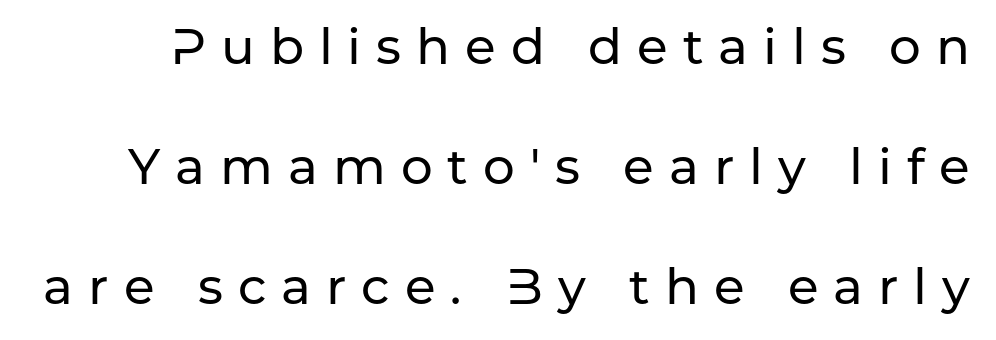
Q: Is the text italic (slanted)? A: No, it is upright.
Q: Is the typeface a serif or a sans-serif typeface? A: Sans-serif.
Q: Is the text underlined? A: No.
Q: Is the spacing between letters normal or unusually wide? A: Unusually wide.
Q: Is the spacing between lines tight, normal or loose? A: Loose.
Q: Width (condensed, normal, or wide)? A: Normal.
Q: Stroke contrast? A: Low.
Q: x-height? A: Medium.
Q: Monospaced? A: No.
